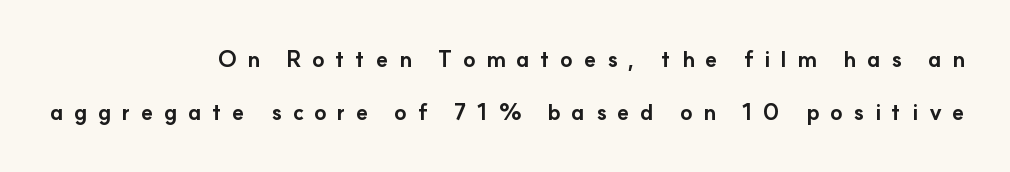
Q: Is the text bold? A: Yes.
Q: Is the text italic (slanted)? A: No, it is upright.
Q: Is the text underlined? A: No.
Q: How is the paragraph aligned? A: Right-aligned.
Q: Is the spacing between letters normal or unusually wide? A: Unusually wide.
Q: Is the spacing between lines tight, normal or loose? A: Loose.
